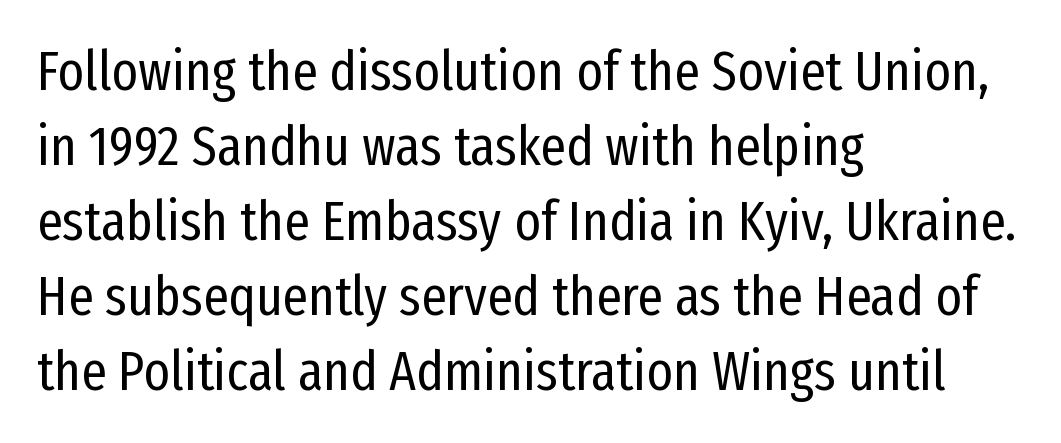
The image shows 56 px regular-weight, condensed sans-serif type, upright; set left-aligned, normal line spacing (1.34x), normal letter spacing, not underlined; low stroke contrast and a medium x-height.
